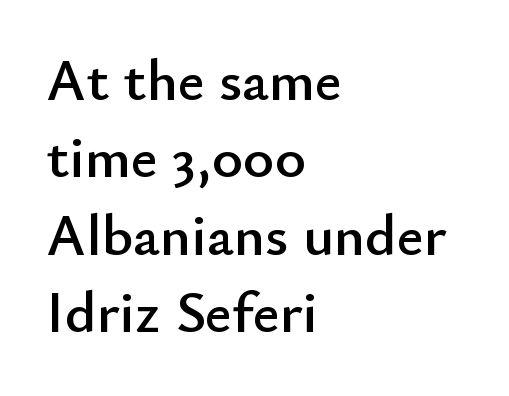
Vertically, the passage feels balanced, rows spaced as you'd expect. This rendering employs a face without finishing strokes, i.e., a sans-serif. Italic: no, the glyphs are upright roman. The area under the type is left untouched. Which margin do the lines hug? The left one — the right edge is uneven. Each word holds together tightly as a unit, with standard inter-letter gaps.
